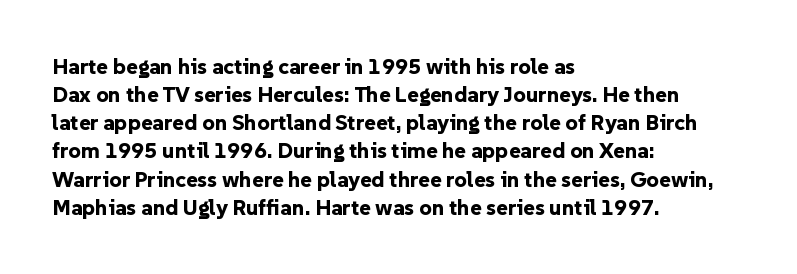
{"italic": "no", "bold": "yes", "underline": "no", "align": "left", "line_spacing": "normal", "line_spacing_ratio": 1.28, "letter_spacing": "normal", "letter_spacing_em": 0.0, "glyph_px": 22}
